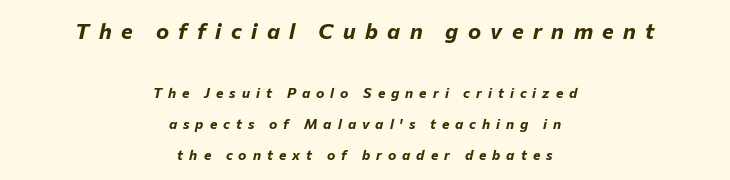
Q: Is the text bold? A: Yes.
Q: Is the text italic (slanted)? A: Yes, it leans right by about 12 degrees.
Q: Is the text underlined? A: No.
Q: How is the paragraph aligned? A: Centered.
Q: Is the spacing between letters normal or unusually wide? A: Unusually wide.
Q: Is the spacing between lines tight, normal or loose? A: Loose.
Q: Which block of text is set in a larger size, the first (top) or the second (bottom)? A: The first (top) one.
